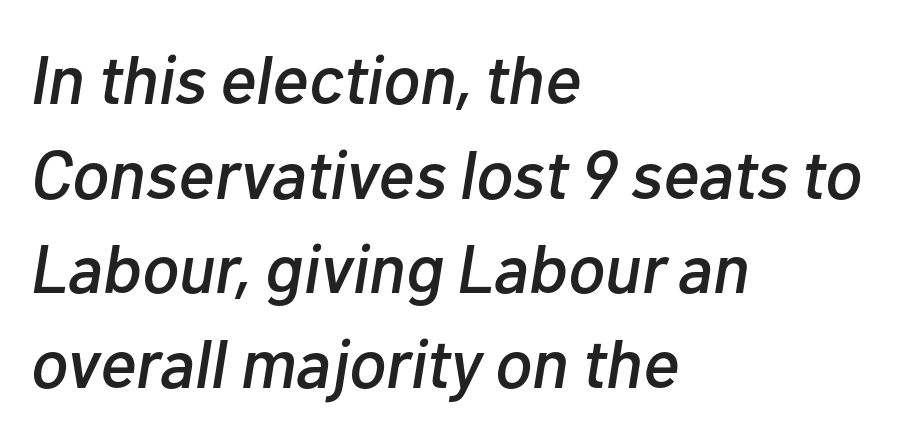
Q: Is the text italic (slanted)? A: Yes, it leans right by about 10 degrees.
Q: Is the text underlined? A: No.
Q: How is the paragraph aligned? A: Left-aligned.
Q: Is the spacing between letters normal or unusually wide? A: Normal.
Q: Is the spacing between lines tight, normal or loose? A: Normal.
Q: Width (condensed, normal, or wide)? A: Normal.
Q: Stroke contrast? A: Low.
Q: x-height? A: Medium.
Q: Monospaced? A: No.
